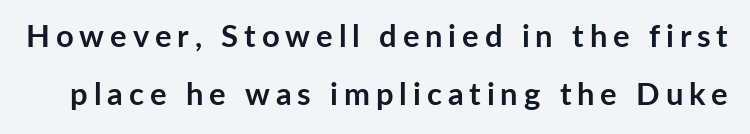
Looks like regular typesetting: each glyph gets only the width it needs. Underlining? Definitely not there. Characters remain perfectly vertical along every line. Font category for this specimen: sans-serif. Notice how thick the strokes are: this is what a full bold looks like.
